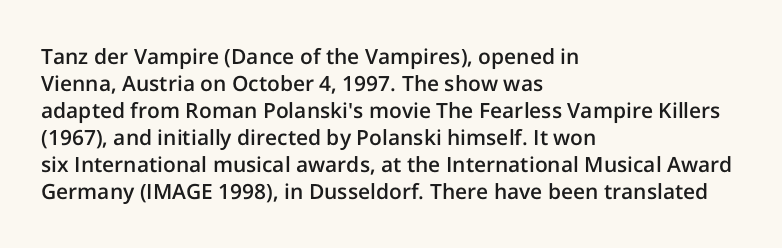
Q: Is the text bold? A: Semi-bold.
Q: Is the text italic (slanted)? A: No, it is upright.
Q: Is the text underlined? A: No.
Q: How is the paragraph aligned? A: Left-aligned.
Q: Is the spacing between letters normal or unusually wide? A: Normal.
Q: Is the spacing between lines tight, normal or loose? A: Normal.
